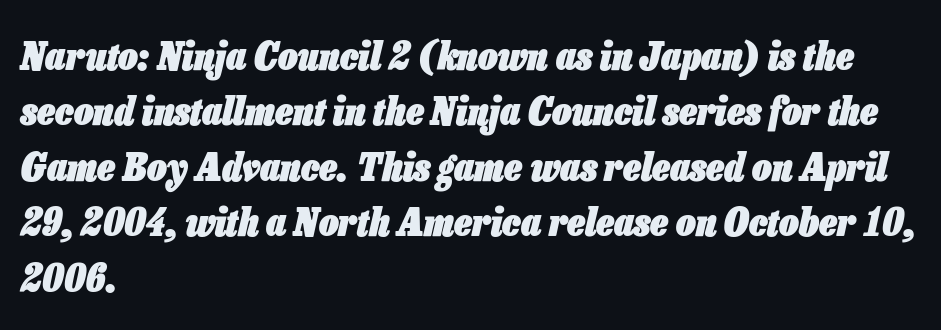
Q: Is the text bold? A: Yes.
Q: Is the text italic (slanted)? A: Yes, it leans right by about 13 degrees.
Q: Is the text underlined? A: No.
Q: How is the paragraph aligned? A: Left-aligned.
Q: Is the spacing between letters normal or unusually wide? A: Normal.
Q: Is the spacing between lines tight, normal or loose? A: Normal.
Q: Width (condensed, normal, or wide)? A: Condensed.
Q: Stroke contrast? A: Low.
Q: x-height? A: Medium.
Q: Monospaced? A: No.
